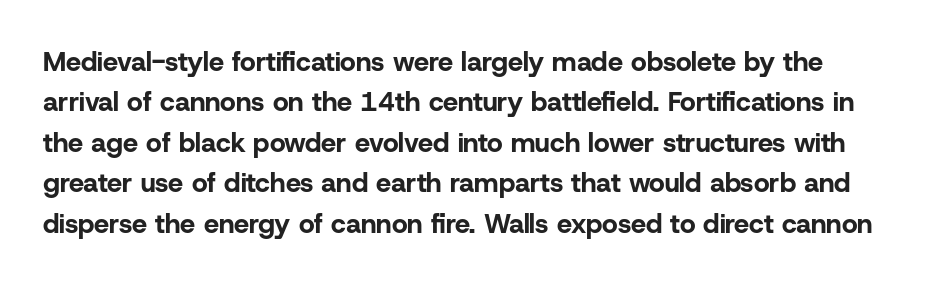
The image shows 27 px bold type, upright; set normal line spacing (1.5x), normal letter spacing, not underlined.
